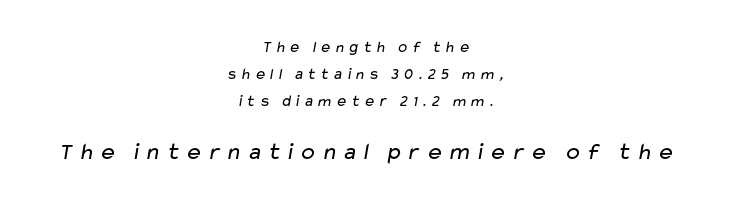
The lines are quadded center. Leading matches the norm, producing a regular column. A quiet, ordinary-to-light weight characterises the typeface. Size contrast runs from small at the top to large at the bottom. Check under the words: just untouched page.
